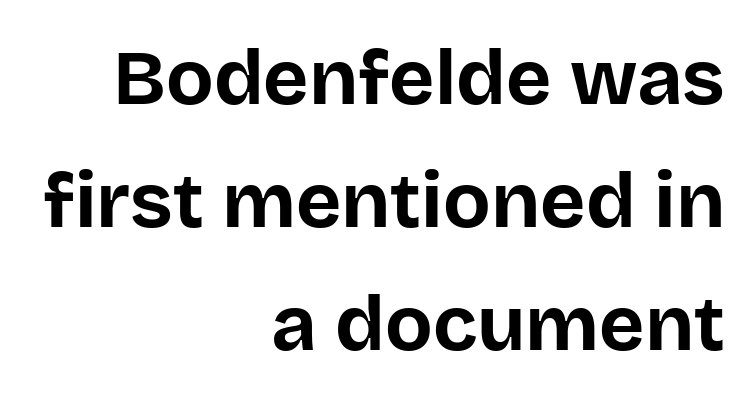
The image shows 78 px bold sans-serif type, upright; set right-aligned, normal line spacing (1.58x), normal letter spacing, not underlined; low stroke contrast and a large x-height.
